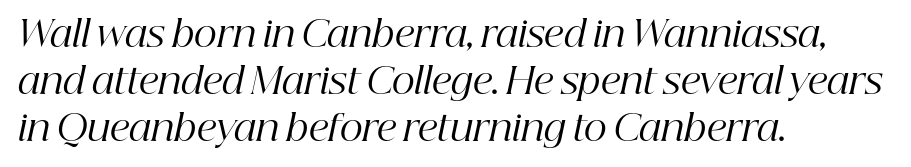
{"serif": "yes", "italic": "yes", "lean": "right", "slant_degrees": 12, "bold": "no", "weight": "regular", "width": "normal", "stroke_contrast": "high", "x_height": "medium", "monospaced": "no", "underline": "no", "align": "left", "line_spacing": "normal", "line_spacing_ratio": 1.3, "letter_spacing": "normal", "letter_spacing_em": 0.0, "glyph_px": 36}
